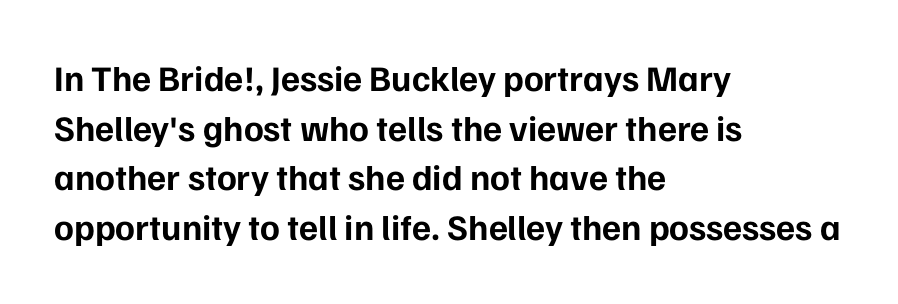
Default kerning and tracking; the words read as compact shapes. The lines in this sample share a left origin and differ only in where they stop. The face used here is a sans, in the tradition of grotesques and geometrics. A normal amount of white space separates one row of letters from the next. This sample has the flowing, uneven cadence of proportional lettering. Weight check: bold — yes, fully.
